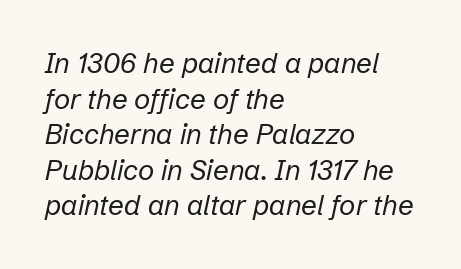
{"italic": "yes", "lean": "right", "slant_degrees": 12, "bold": "no", "weight": "regular", "width": "normal", "stroke_contrast": "low", "x_height": "medium", "monospaced": "no", "underline": "no", "align": "left", "line_spacing": "normal", "line_spacing_ratio": 1.27, "letter_spacing": "normal", "letter_spacing_em": 0.0, "glyph_px": 28}
